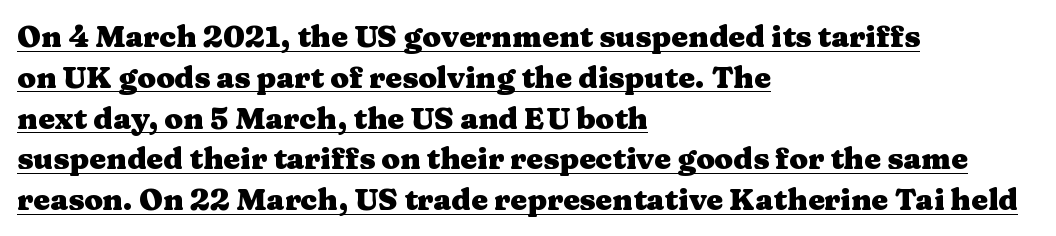
The image shows 30 px heavy, wide serif type, upright; set left-aligned, normal line spacing (1.36x), normal letter spacing, underlined; medium stroke contrast and a medium x-height.
